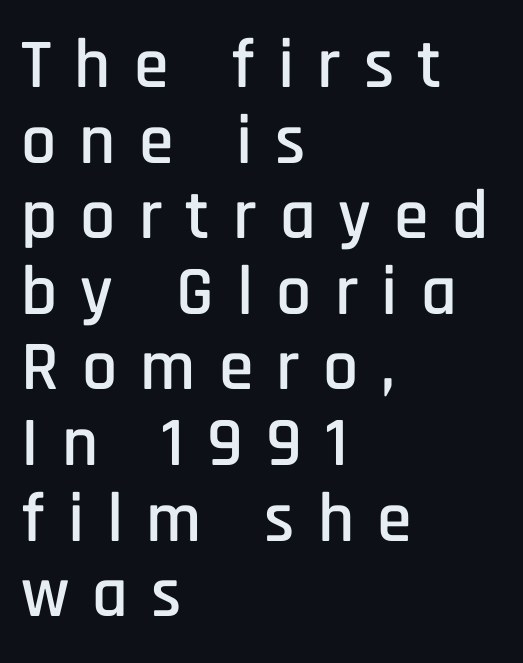
The image shows 70 px condensed sans-serif type, upright; set left-aligned, tight line spacing (1.08x), unusually wide letter spacing (+0.33 em), not underlined; low stroke contrast and a large x-height.
